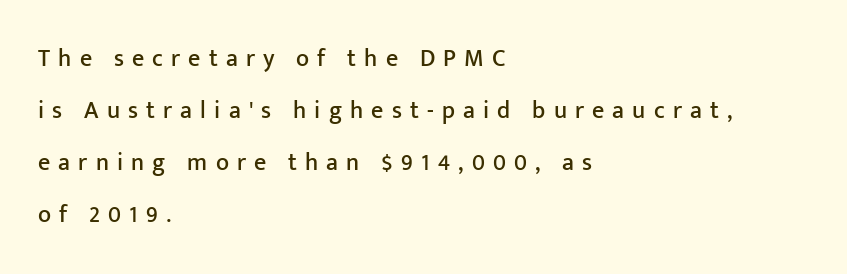
Q: Is the text italic (slanted)? A: No, it is upright.
Q: Is the text underlined? A: No.
Q: How is the paragraph aligned? A: Left-aligned.
Q: Is the spacing between letters normal or unusually wide? A: Unusually wide.
Q: Is the spacing between lines tight, normal or loose? A: Loose.
